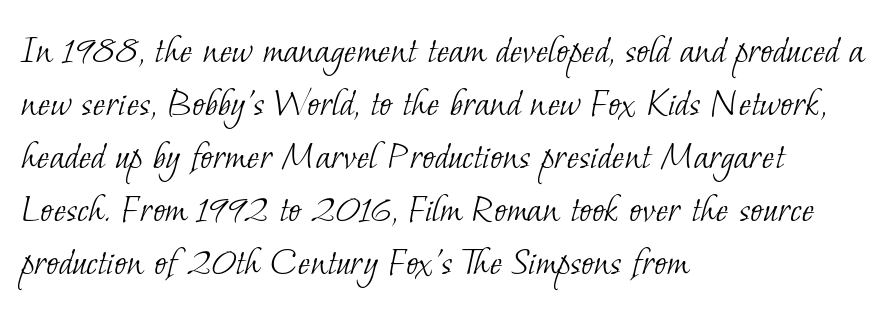
Line beginnings align vertically; line endings do not. Compared with typical body copy, the letter spacing here is the same. Little horizontal feet cap the strokes, marking this as serif type. The space between consecutive lines is moderate.
